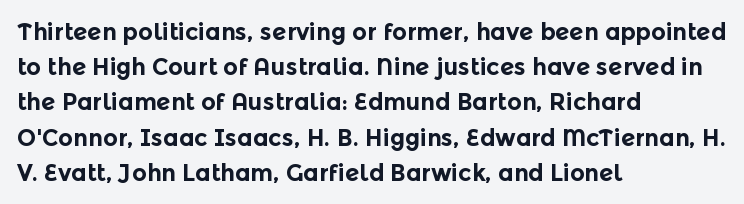
The image shows 23 px bold type, upright; set left-aligned, normal line spacing (1.53x), normal letter spacing, not underlined.
